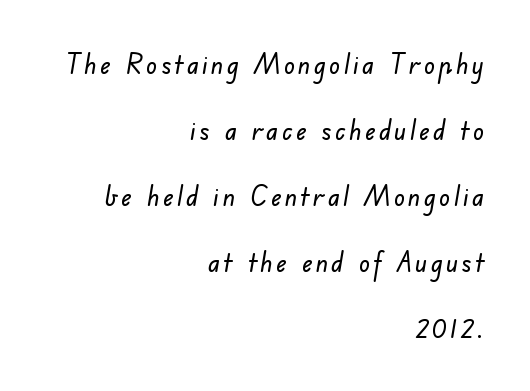
Short and long lines alike share a common ending point at right. The words here are not underlined. The designer dialed line spacing up above the default.
